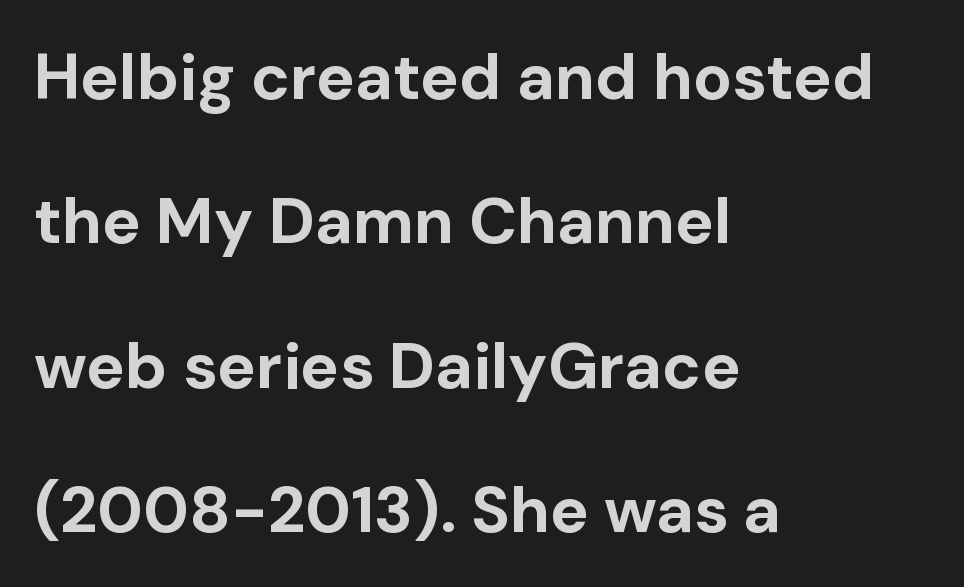
Q: Is the text bold? A: Yes.
Q: Is the text italic (slanted)? A: No, it is upright.
Q: Is the typeface a serif or a sans-serif typeface? A: Sans-serif.
Q: Is the text underlined? A: No.
Q: How is the paragraph aligned? A: Left-aligned.
Q: Is the spacing between letters normal or unusually wide? A: Normal.
Q: Is the spacing between lines tight, normal or loose? A: Loose.
Q: Width (condensed, normal, or wide)? A: Normal.
Q: Stroke contrast? A: Low.
Q: x-height? A: Medium.
Q: Monospaced? A: No.
